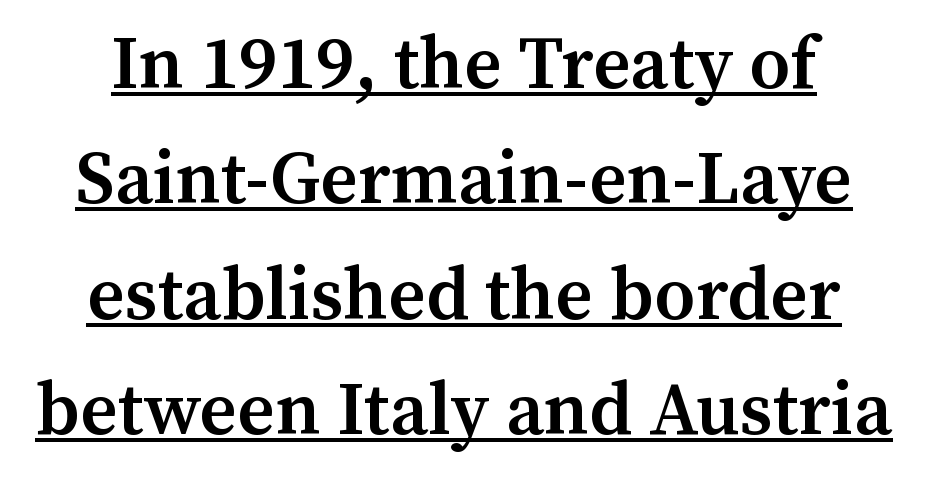
{"serif": "yes", "italic": "no", "bold": "semi", "weight": "semibold", "width": "normal", "stroke_contrast": "medium", "x_height": "medium", "monospaced": "no", "underline": "yes", "align": "center", "line_spacing": "normal", "line_spacing_ratio": 1.56, "letter_spacing": "normal", "letter_spacing_em": 0.0, "glyph_px": 74}
